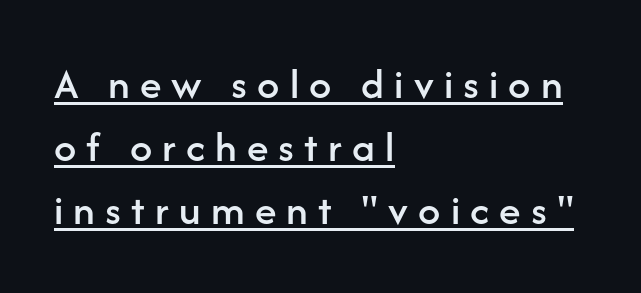
Q: Is the text italic (slanted)? A: No, it is upright.
Q: Is the typeface a serif or a sans-serif typeface? A: Sans-serif.
Q: Is the text underlined? A: Yes.
Q: How is the paragraph aligned? A: Left-aligned.
Q: Is the spacing between letters normal or unusually wide? A: Unusually wide.
Q: Is the spacing between lines tight, normal or loose? A: Normal.
Q: Width (condensed, normal, or wide)? A: Normal.
Q: Stroke contrast? A: Low.
Q: x-height? A: Medium.
Q: Monospaced? A: No.
